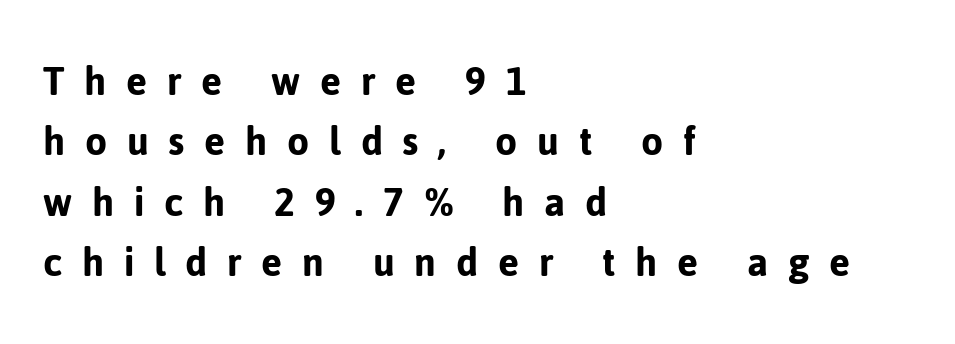
{"serif": "no", "italic": "no", "width": "normal", "stroke_contrast": "low", "x_height": "medium", "monospaced": "no", "underline": "no", "align": "left", "line_spacing": "normal", "line_spacing_ratio": 1.34, "letter_spacing": "wide", "letter_spacing_em": 0.44, "glyph_px": 45}
